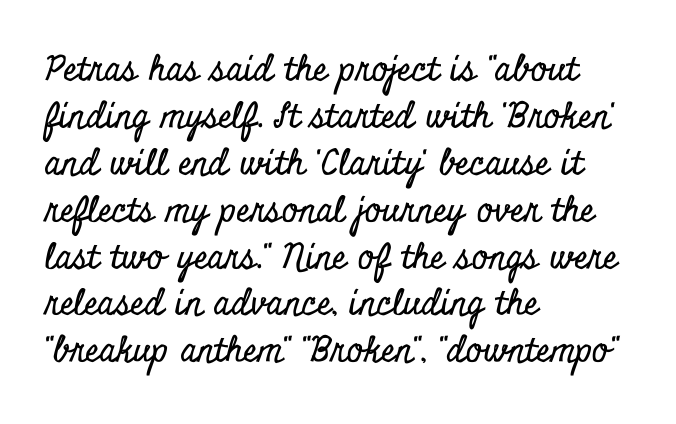
{"serif": "yes", "width": "condensed", "stroke_contrast": "low", "x_height": "small", "monospaced": "no", "underline": "no", "align": "left", "line_spacing": "normal", "line_spacing_ratio": 1.34, "letter_spacing": "normal", "letter_spacing_em": 0.0, "glyph_px": 35}
